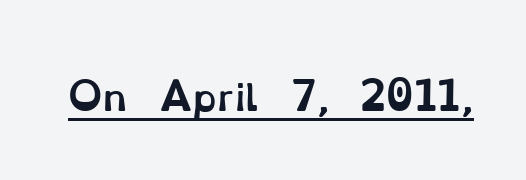
A typesetter would call this proportional, since set widths differ per character. Between one letter and the next there's only the usual sliver of space. Underlined type. In terms of weight, the rendering is a true, heavy bold. This sample uses an upright cut, with every glyph sitting square on the baseline.
